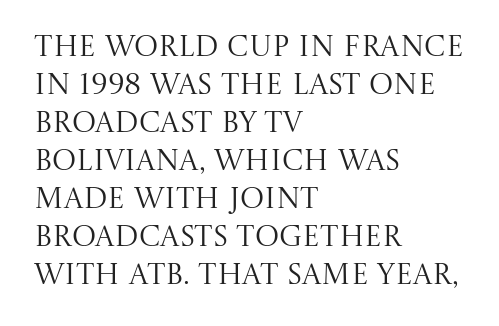
Q: Is the text bold? A: No.
Q: Is the text italic (slanted)? A: No, it is upright.
Q: Is the typeface a serif or a sans-serif typeface? A: Serif.
Q: Is the text underlined? A: No.
Q: How is the paragraph aligned? A: Left-aligned.
Q: Is the spacing between letters normal or unusually wide? A: Normal.
Q: Is the spacing between lines tight, normal or loose? A: Normal.
Q: Width (condensed, normal, or wide)? A: Normal.
Q: Stroke contrast? A: Medium.
Q: x-height? A: Large.
Q: Monospaced? A: No.
